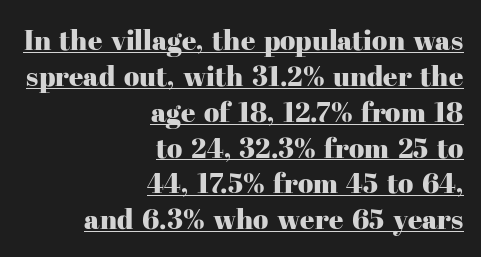
Q: Is the text italic (slanted)? A: No, it is upright.
Q: Is the typeface a serif or a sans-serif typeface? A: Serif.
Q: Is the text underlined? A: Yes.
Q: How is the paragraph aligned? A: Right-aligned.
Q: Is the spacing between letters normal or unusually wide? A: Normal.
Q: Is the spacing between lines tight, normal or loose? A: Normal.
Q: Width (condensed, normal, or wide)? A: Normal.
Q: Stroke contrast? A: High.
Q: x-height? A: Medium.
Q: Monospaced? A: No.
